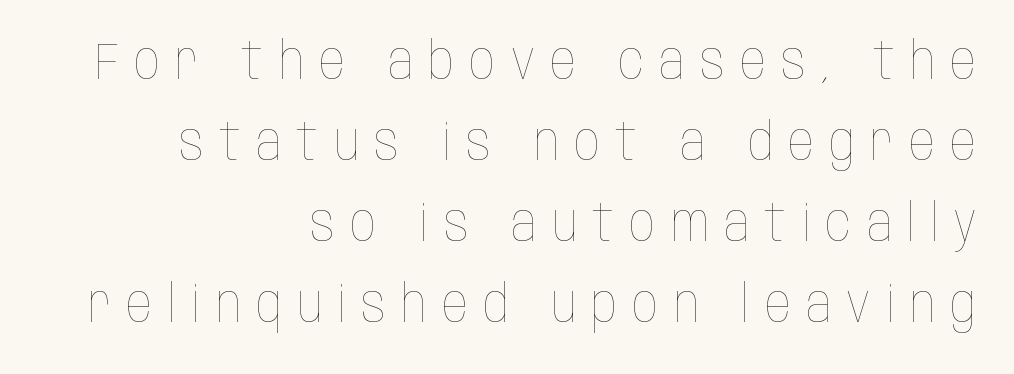
No word sits above an underline. The passage shown is not bold in any degree. A typesetter would call this leading conventional body-copy spacing. Note the varied advance widths — an 'i' is clearly narrower than an 'm'.
